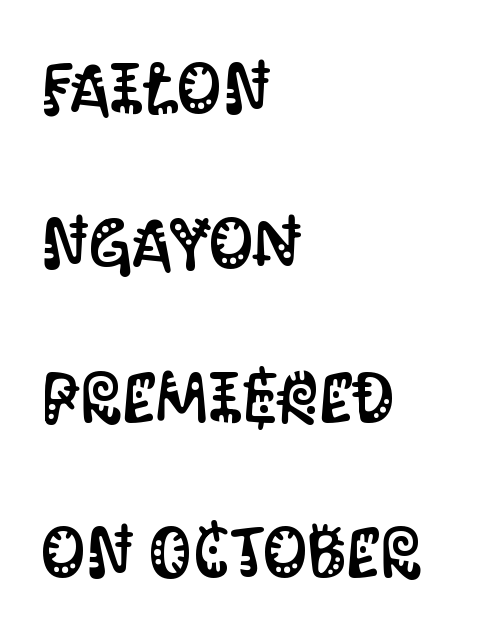
{"serif": "no", "italic": "no", "width": "condensed", "stroke_contrast": "medium", "x_height": "large", "monospaced": "no", "underline": "no", "align": "left", "line_spacing": "loose", "line_spacing_ratio": 2.21, "letter_spacing": "normal", "letter_spacing_em": 0.0, "glyph_px": 70}
